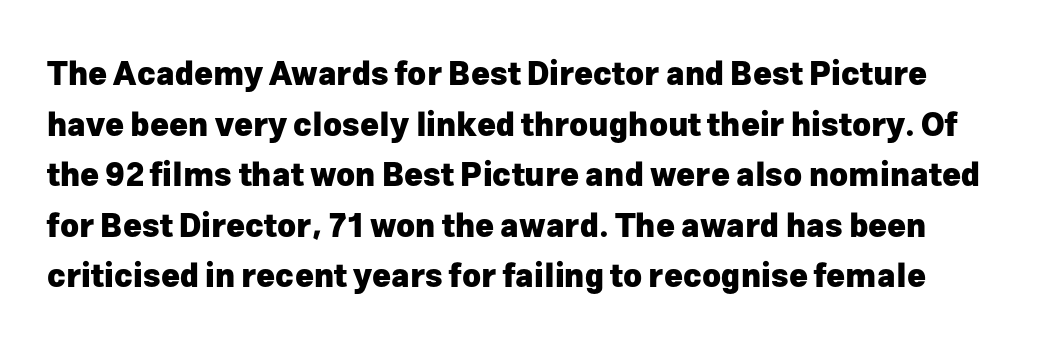
{"serif": "no", "italic": "no", "bold": "yes", "weight": "heavy", "width": "normal", "stroke_contrast": "low", "x_height": "medium", "monospaced": "no", "underline": "no", "line_spacing": "normal", "line_spacing_ratio": 1.58, "letter_spacing": "normal", "letter_spacing_em": 0.0, "glyph_px": 32}
